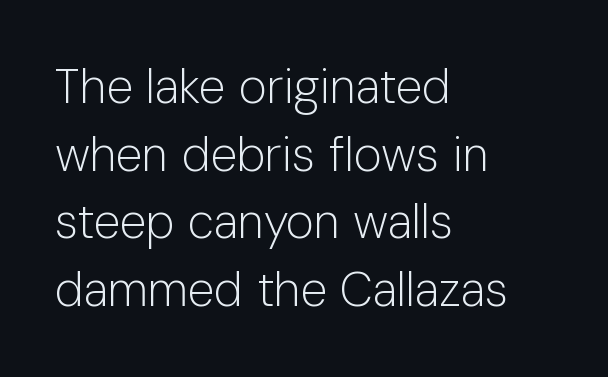
The image shows 48 px light sans-serif type, upright; set left-aligned, normal line spacing (1.41x), normal letter spacing, not underlined; low stroke contrast and a medium x-height.
